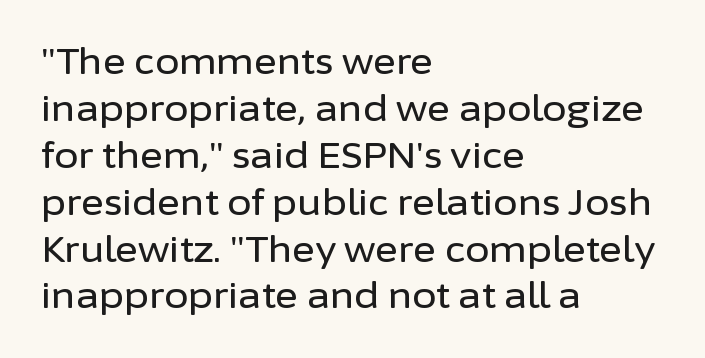
{"serif": "no", "italic": "no", "width": "normal", "stroke_contrast": "low", "x_height": "medium", "monospaced": "no", "underline": "no", "align": "left", "line_spacing": "normal", "line_spacing_ratio": 1.34, "letter_spacing": "normal", "letter_spacing_em": 0.0, "glyph_px": 35}
